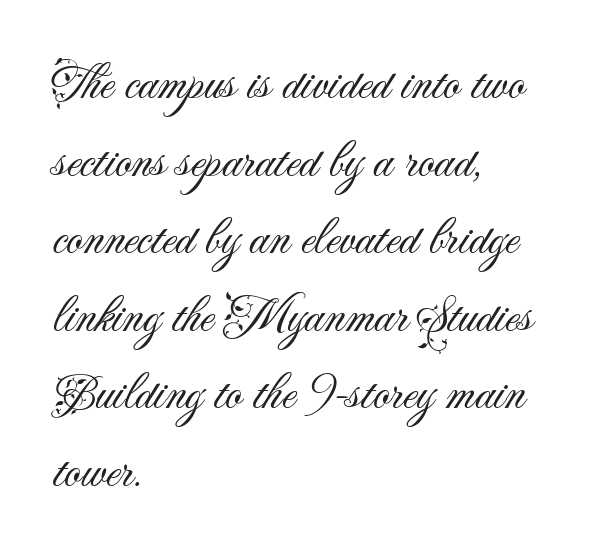
There is no visible air inserted between adjacent glyphs. Just letters on the line, the space beneath them empty. Baseline-to-baseline distance is the conventional proportion of letter height. Horizontally, the lines are justified to the leading edge only. The passage shown is typed in a proportional face where columns would drift. Heft: none added — not bold.
